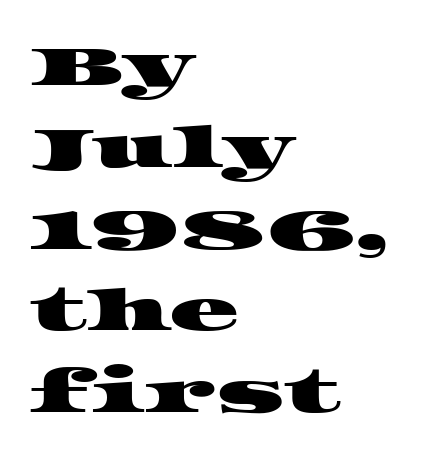
Q: Is the typeface a serif or a sans-serif typeface? A: Serif.
Q: Is the text underlined? A: No.
Q: How is the paragraph aligned? A: Left-aligned.
Q: Is the spacing between letters normal or unusually wide? A: Normal.
Q: Is the spacing between lines tight, normal or loose? A: Normal.
Q: Width (condensed, normal, or wide)? A: Wide.
Q: Stroke contrast? A: High.
Q: x-height? A: Large.
Q: Monospaced? A: No.
